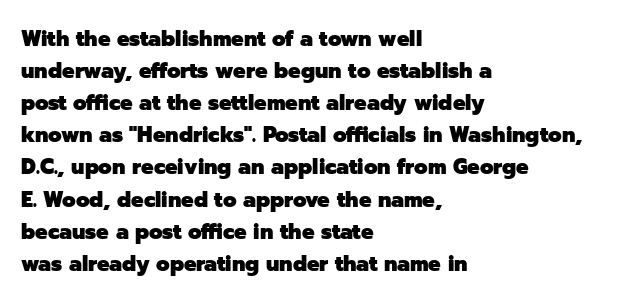
Q: Is the text bold? A: Yes.
Q: Is the text italic (slanted)? A: No, it is upright.
Q: Is the text underlined? A: No.
Q: How is the paragraph aligned? A: Left-aligned.
Q: Is the spacing between letters normal or unusually wide? A: Normal.
Q: Is the spacing between lines tight, normal or loose? A: Normal.
